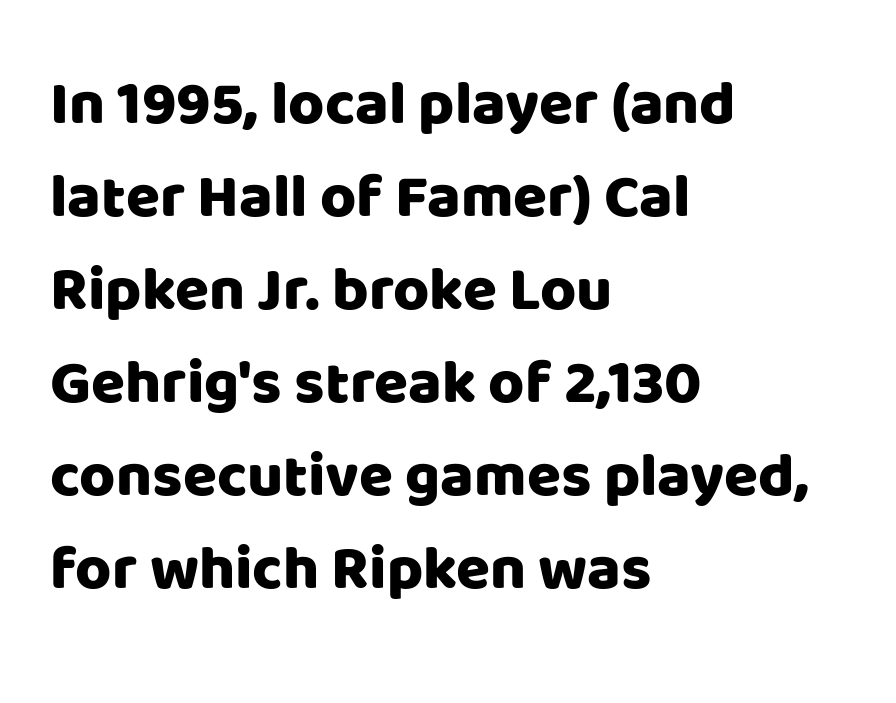
{"serif": "no", "italic": "no", "width": "normal", "stroke_contrast": "low", "x_height": "large", "monospaced": "no", "underline": "no", "align": "left", "line_spacing": "normal", "line_spacing_ratio": 1.5, "letter_spacing": "normal", "letter_spacing_em": 0.0, "glyph_px": 62}
